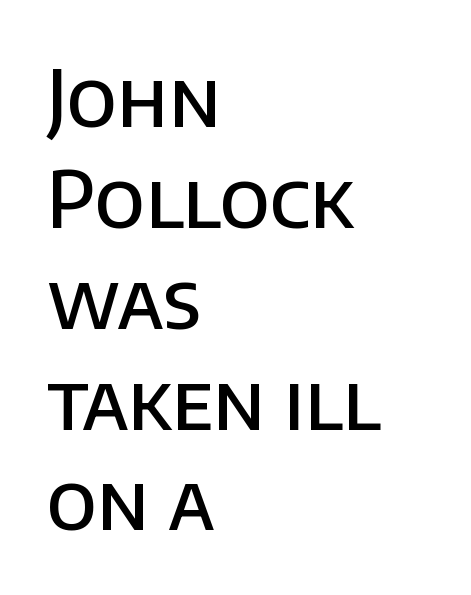
{"serif": "no", "italic": "no", "bold": "semi", "weight": "semibold", "width": "normal", "stroke_contrast": "low", "x_height": "large", "monospaced": "no", "underline": "no", "align": "left", "line_spacing": "normal", "line_spacing_ratio": 1.31, "letter_spacing": "normal", "letter_spacing_em": 0.0, "glyph_px": 77}
